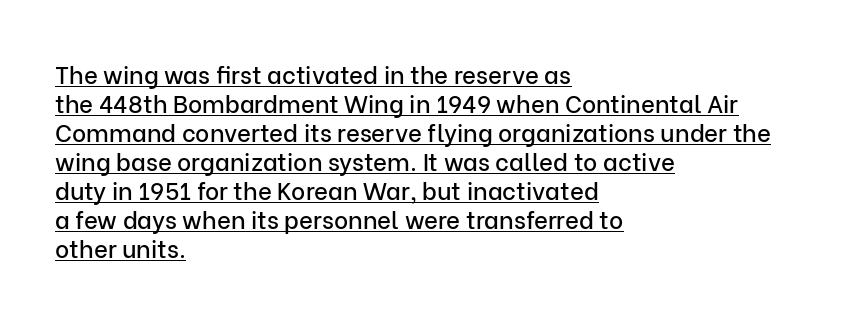
The image shows 24 px text type, upright; set left-aligned, line spacing 1.21x, normal letter spacing, underlined.
